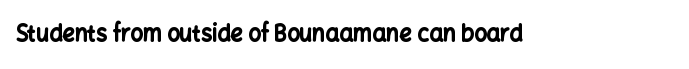
{"italic": "no", "bold": "yes", "underline": "no", "letter_spacing": "normal", "letter_spacing_em": 0.0, "glyph_px": 22}
